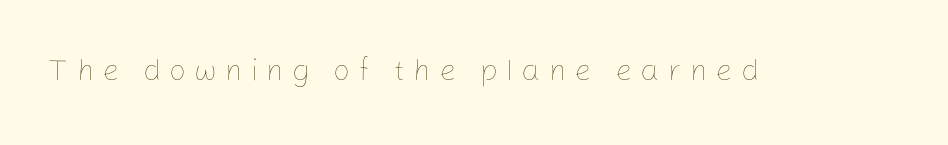
Q: Is the text bold? A: No.
Q: Is the text italic (slanted)? A: No, it is upright.
Q: Is the text underlined? A: No.
Q: Is the spacing between letters normal or unusually wide? A: Unusually wide.
Q: Width (condensed, normal, or wide)? A: Normal.
Q: Stroke contrast? A: Low.
Q: x-height? A: Medium.
Q: Monospaced? A: No.
